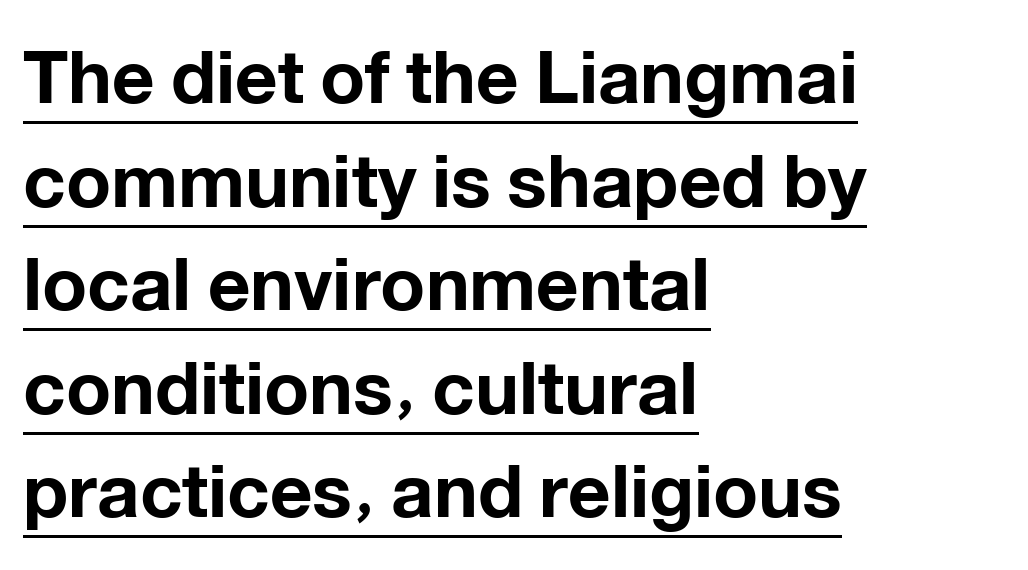
{"serif": "no", "italic": "no", "bold": "yes", "weight": "bold", "width": "normal", "stroke_contrast": "low", "x_height": "medium", "monospaced": "no", "underline": "yes", "align": "left", "line_spacing": "normal", "line_spacing_ratio": 1.4, "letter_spacing": "normal", "letter_spacing_em": 0.0, "glyph_px": 74}
